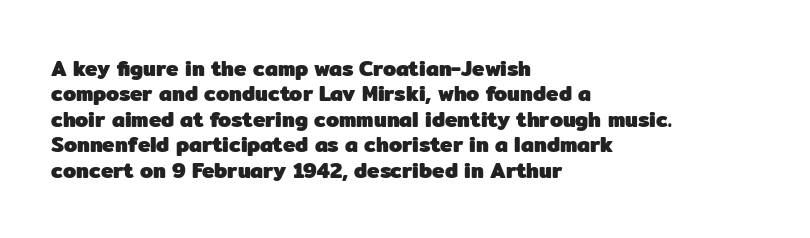
The gaps between neighbouring characters are ordinary and unremarkable. Heavy, bold letterforms. Posture: straight, roman, zero tilt. Caption: multi-line text, flush left, ragged right. Clear beneath every line of the passage.
